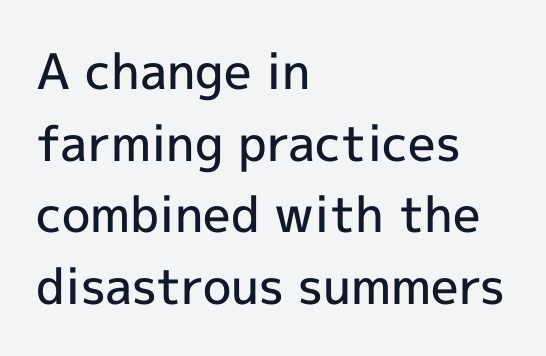
The image shows 49 px semibold sans-serif type, upright; set left-aligned, normal line spacing (1.46x), normal letter spacing, not underlined; a medium x-height.
